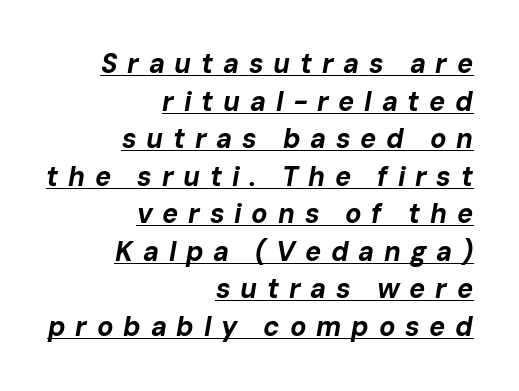
Q: Is the text bold? A: Yes.
Q: Is the text italic (slanted)? A: Yes, it leans right by about 10 degrees.
Q: Is the text underlined? A: Yes.
Q: How is the paragraph aligned? A: Right-aligned.
Q: Is the spacing between letters normal or unusually wide? A: Unusually wide.
Q: Is the spacing between lines tight, normal or loose? A: Normal.
